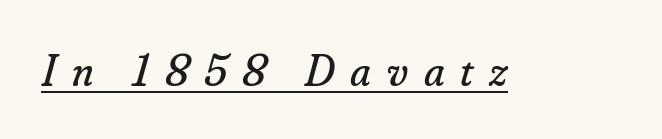
The passage shown is underscored from start to finish. Stroke terminals: seriffed. The type is letterspaced generously, with wide tracking. The characters are drawn with everyday or finer stroke widths. A typesetter would call this proportional, since set widths differ per character.
